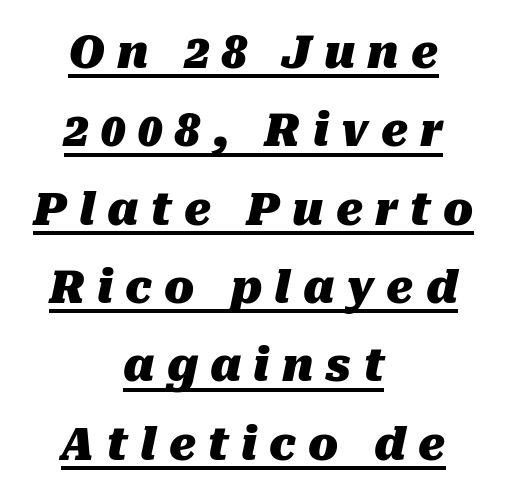
{"italic": "yes", "lean": "right", "slant_degrees": 10, "bold": "yes", "weight": "heavy", "width": "normal", "stroke_contrast": "medium", "x_height": "medium", "monospaced": "no", "underline": "yes", "align": "center", "line_spacing_ratio": 1.78, "letter_spacing": "wide", "letter_spacing_em": 0.28, "glyph_px": 44}
